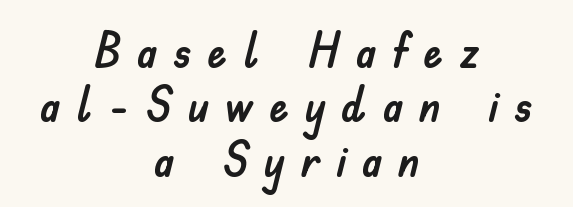
What stands out about the letter spacing? Its width — letters are far apart. What kind of face is this? One without serifs — a sans. This rendering uses center alignment, leaving both contours irregular but symmetric. Here the designer chose a conventional face with non-uniform glyph widths. The string is rendered with underlining switched off.
